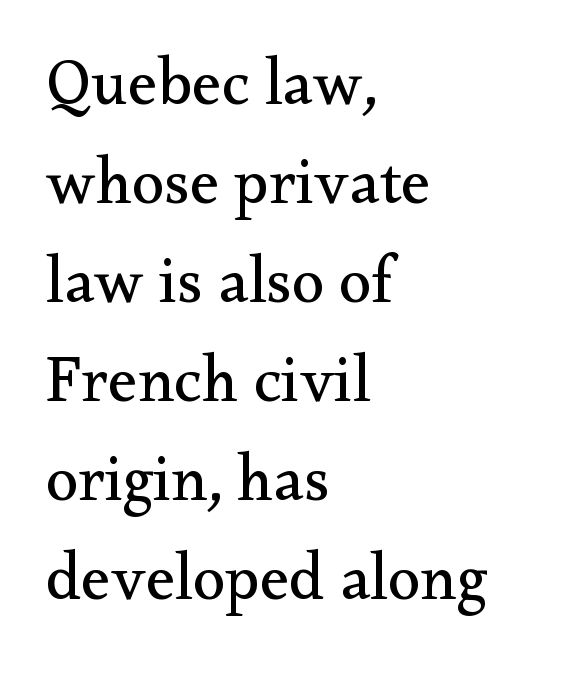
{"serif": "yes", "italic": "no", "bold": "no", "weight": "regular", "width": "normal", "stroke_contrast": "medium", "x_height": "small", "monospaced": "no", "underline": "no", "align": "left", "line_spacing": "normal", "line_spacing_ratio": 1.5, "letter_spacing": "normal", "letter_spacing_em": 0.0, "glyph_px": 66}
